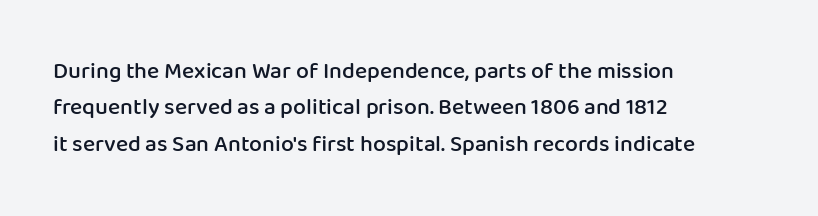
{"italic": "no", "bold": "semi", "underline": "no", "align": "left", "line_spacing": "normal", "line_spacing_ratio": 1.58, "letter_spacing": "normal", "letter_spacing_em": 0.0, "glyph_px": 23}
